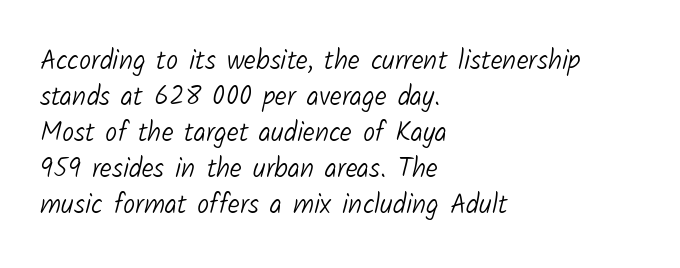
Q: Is the text bold? A: No.
Q: Is the text underlined? A: No.
Q: How is the paragraph aligned? A: Left-aligned.
Q: Is the spacing between letters normal or unusually wide? A: Normal.
Q: Is the spacing between lines tight, normal or loose? A: Normal.
